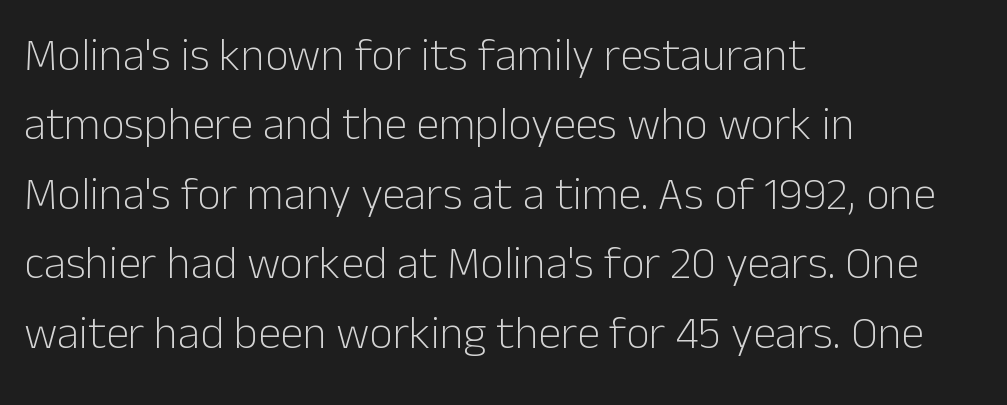
Typographically, this falls in the sans-serif category. Interline gaps are of average width in this sample. Do the characters align in a grid? No, the font is proportional. Tracking here is standard; glyphs follow each other at the usual distance. Rule under the text: the space is simply empty.
